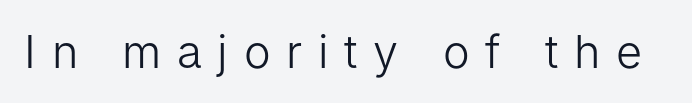
Q: Is the text bold? A: No.
Q: Is the text italic (slanted)? A: No, it is upright.
Q: Is the typeface a serif or a sans-serif typeface? A: Sans-serif.
Q: Is the text underlined? A: No.
Q: Is the spacing between letters normal or unusually wide? A: Unusually wide.
Q: Width (condensed, normal, or wide)? A: Normal.
Q: Stroke contrast? A: Low.
Q: x-height? A: Medium.
Q: Monospaced? A: No.
